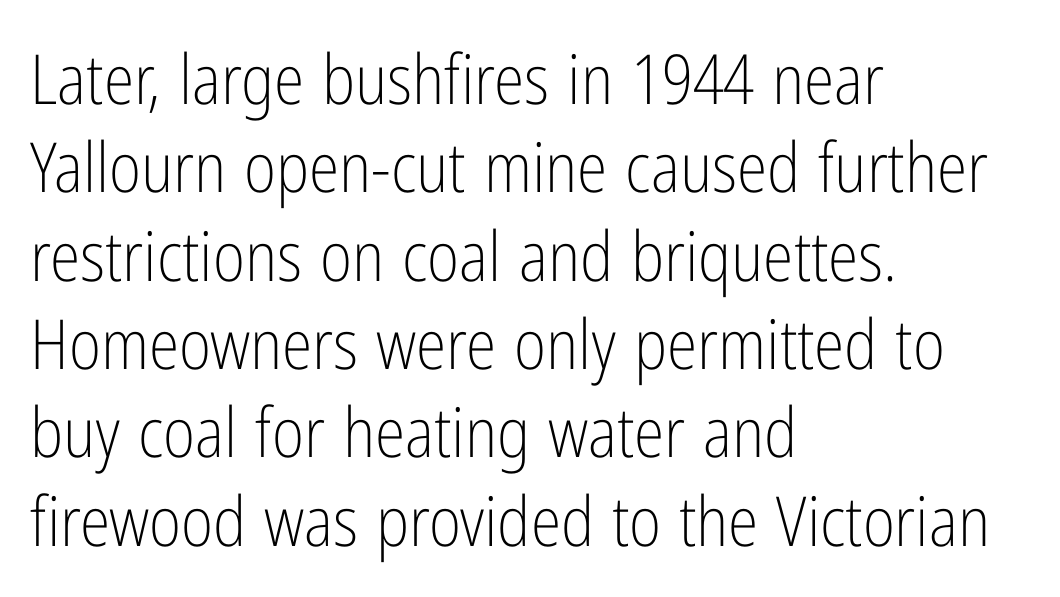
Q: Is the text bold? A: No.
Q: Is the text italic (slanted)? A: No, it is upright.
Q: Is the typeface a serif or a sans-serif typeface? A: Sans-serif.
Q: Is the text underlined? A: No.
Q: How is the paragraph aligned? A: Left-aligned.
Q: Is the spacing between letters normal or unusually wide? A: Normal.
Q: Is the spacing between lines tight, normal or loose? A: Normal.
Q: Width (condensed, normal, or wide)? A: Condensed.
Q: Stroke contrast? A: Low.
Q: x-height? A: Medium.
Q: Monospaced? A: No.
